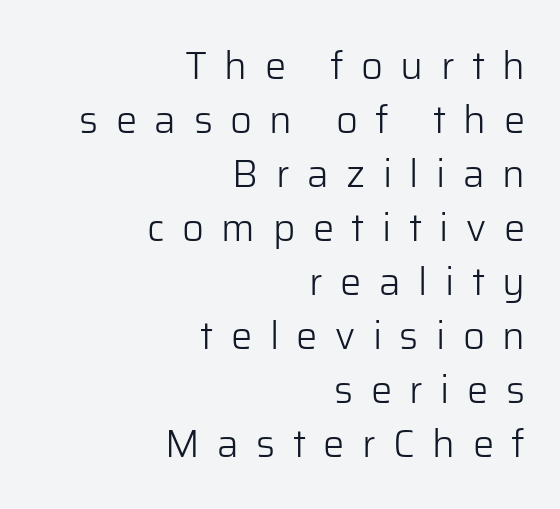
The image shows 38 px light sans-serif type, upright; set right-aligned, normal line spacing (1.42x), unusually wide letter spacing (+0.46 em), not underlined; low stroke contrast and a medium x-height.
